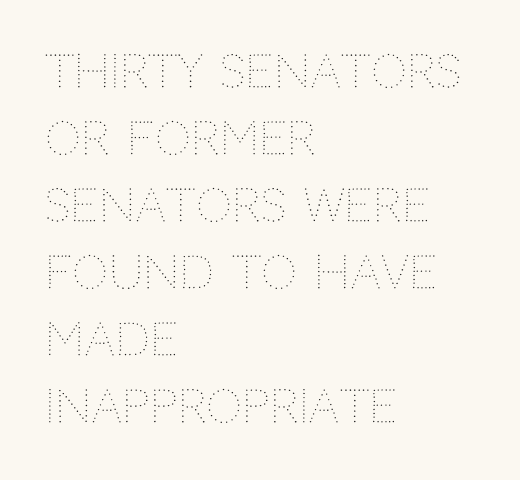
Posture: vertical. The rendering uses natural spacing where letterforms have individual widths. There is no visible air inserted between adjacent glyphs. Compared with a typical body face, this is equally light or lighter still. Bare-footed words on every line. Every row of glyphs begins at an identical x-position on the left.
